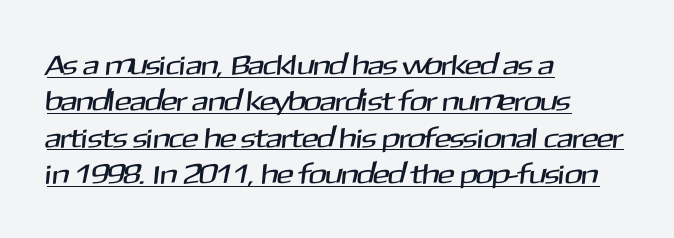
{"serif": "no", "width": "normal", "stroke_contrast": "medium", "x_height": "medium", "monospaced": "no", "underline": "yes", "align": "left", "line_spacing": "normal", "line_spacing_ratio": 1.3, "letter_spacing": "normal", "letter_spacing_em": 0.0, "glyph_px": 28}
